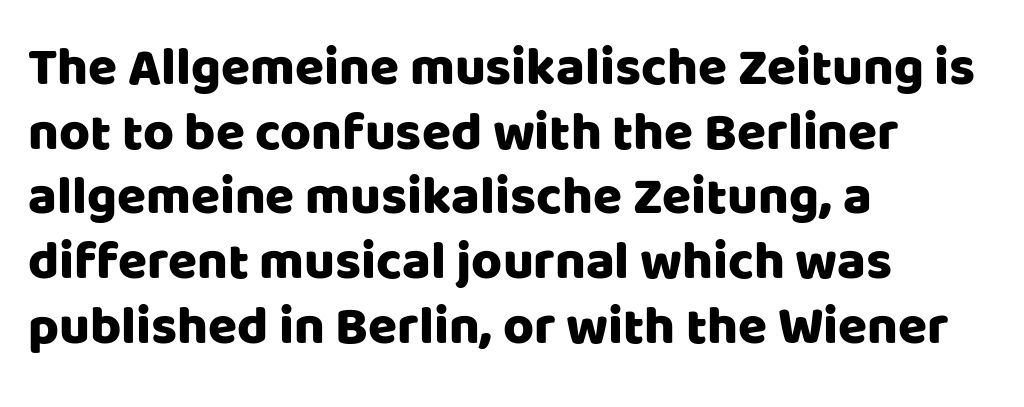
Q: Is the text italic (slanted)? A: No, it is upright.
Q: Is the typeface a serif or a sans-serif typeface? A: Sans-serif.
Q: Is the text underlined? A: No.
Q: How is the paragraph aligned? A: Left-aligned.
Q: Is the spacing between letters normal or unusually wide? A: Normal.
Q: Width (condensed, normal, or wide)? A: Normal.
Q: Stroke contrast? A: Low.
Q: x-height? A: Large.
Q: Monospaced? A: No.
